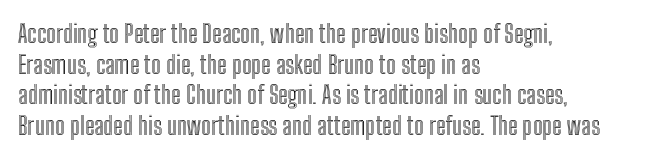
Q: Is the text italic (slanted)? A: No, it is upright.
Q: Is the text underlined? A: No.
Q: How is the paragraph aligned? A: Left-aligned.
Q: Is the spacing between letters normal or unusually wide? A: Normal.
